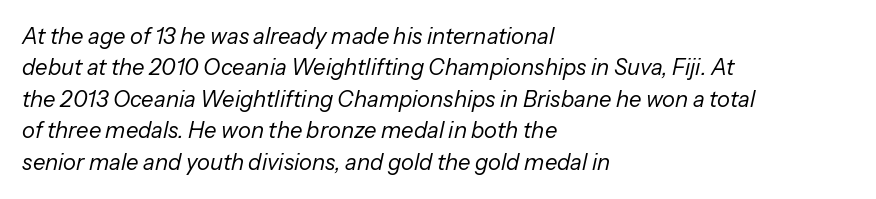
The image shows 22 px text type, italic (leaning right); set left-aligned, normal line spacing (1.43x), normal letter spacing, not underlined.
